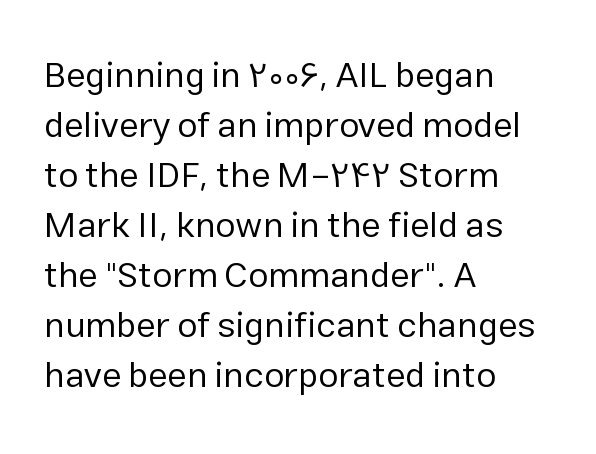
The image shows 36 px regular-weight sans-serif type, upright; set left-aligned, normal line spacing (1.39x), normal letter spacing, not underlined; low stroke contrast and a medium x-height.
